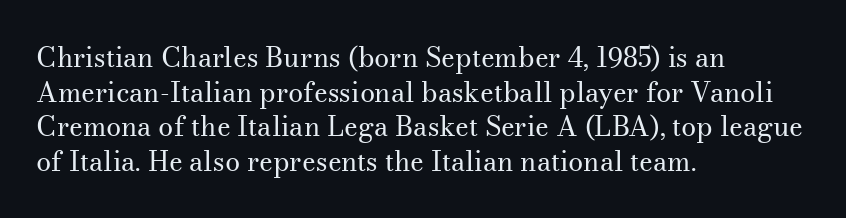
The block of text has a typical density, with ordinary space between rows. Which margin do the lines hug? The left one — the right edge is uneven. The space directly below the letters is spotless. This is the regular roman posture of the typeface. Does extra space separate the letters? No, they use regular spacing.
